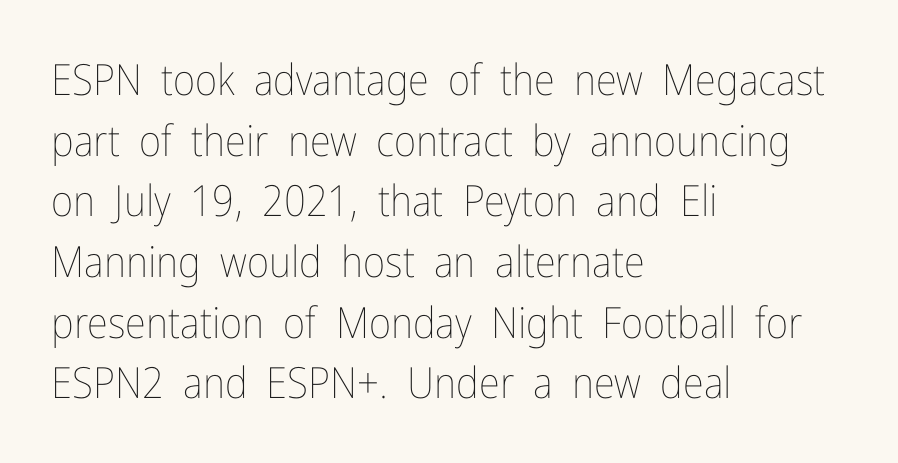
{"italic": "no", "bold": "no", "weight": "thin", "width": "condensed", "stroke_contrast": "low", "x_height": "medium", "monospaced": "no", "underline": "no", "align": "left", "line_spacing": "normal", "line_spacing_ratio": 1.41, "letter_spacing": "normal", "letter_spacing_em": 0.0, "glyph_px": 43}
